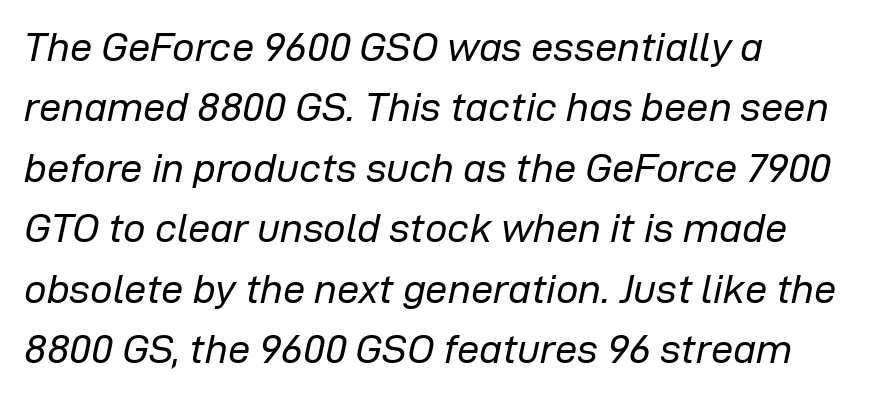
{"italic": "yes", "lean": "right", "slant_degrees": 12, "bold": "no", "weight": "regular", "width": "normal", "stroke_contrast": "low", "x_height": "medium", "monospaced": "no", "underline": "no", "align": "left", "line_spacing": "normal", "line_spacing_ratio": 1.51, "letter_spacing": "normal", "letter_spacing_em": 0.0, "glyph_px": 40}
